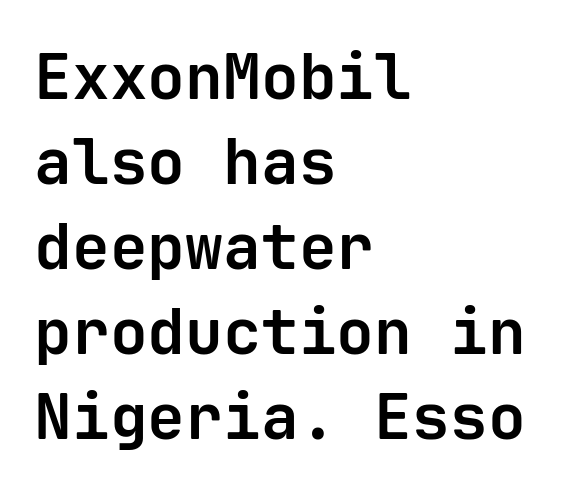
Letterform terminals end flat and unadorned throughout the passage. Is the block centered? No — it sits flush against the left margin. Tall strokes in this sample are plumb rather than angled. Students, note that the glyphs here touch the page at normal intervals.
